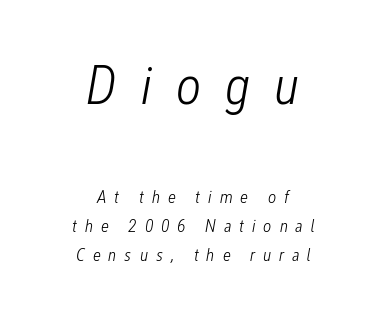
The image shows 55 px light, condensed type, italic (leaning right); set centered, normal line spacing (1.63x), unusually wide letter spacing (+0.43 em), not underlined; the first (top) block is 3.06x larger; low stroke contrast and a medium x-height.
